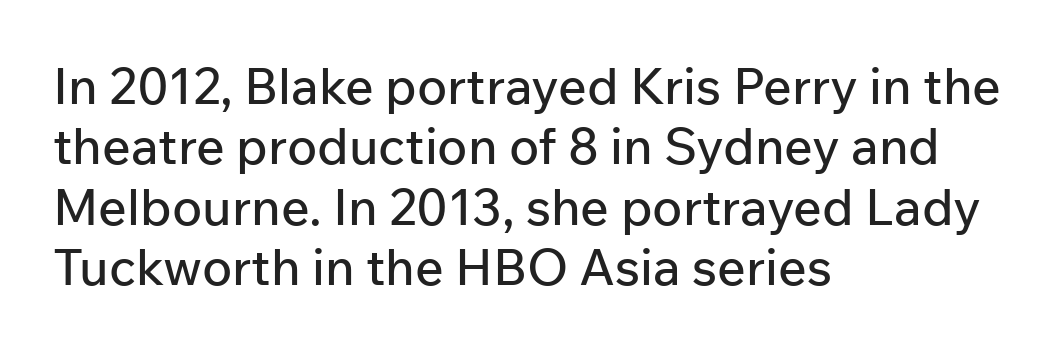
A typesetter would label this face a sans. Descenders hang freely into open space. The typography opts for an upright posture over an oblique one. Line beginnings align vertically; line endings do not. A typesetter would call this proportional, since set widths differ per character. Tracking here is standard; glyphs follow each other at the usual distance.
